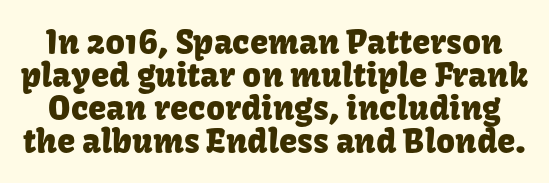
{"serif": "no", "italic": "no", "width": "normal", "stroke_contrast": "low", "x_height": "medium", "monospaced": "no", "underline": "no", "line_spacing": "tight", "line_spacing_ratio": 1.0, "letter_spacing": "normal", "letter_spacing_em": 0.0, "glyph_px": 33}
